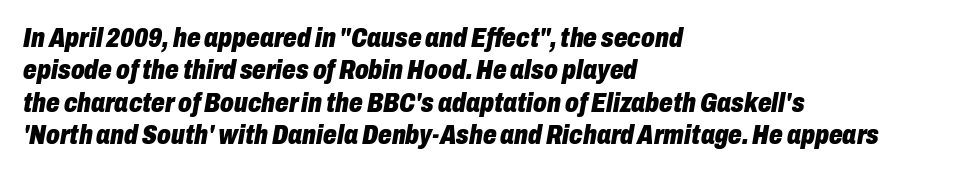
Weight check: bold — yes, fully. The lettering tilts uniformly, giving the passage an italic look. No extra tracking has been applied to these lines. Layout note: lines flush left. Check the space under the baseline: it is left empty.
